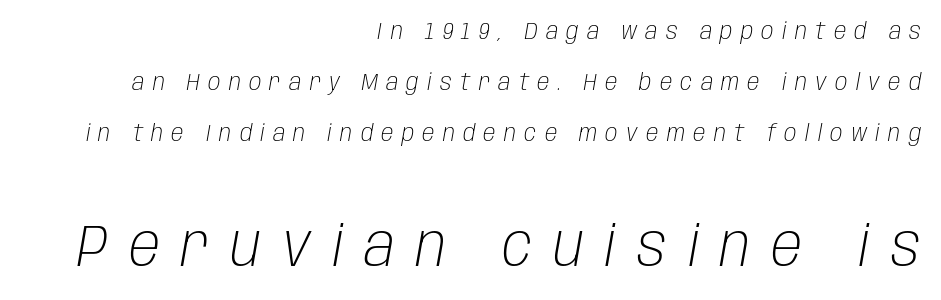
The image shows 58 px light, condensed type, italic (leaning right); set right-aligned, loose line spacing (2.21x), unusually wide letter spacing (+0.36 em), not underlined; the second (bottom) block is 2.52x larger; low stroke contrast and a large x-height.
